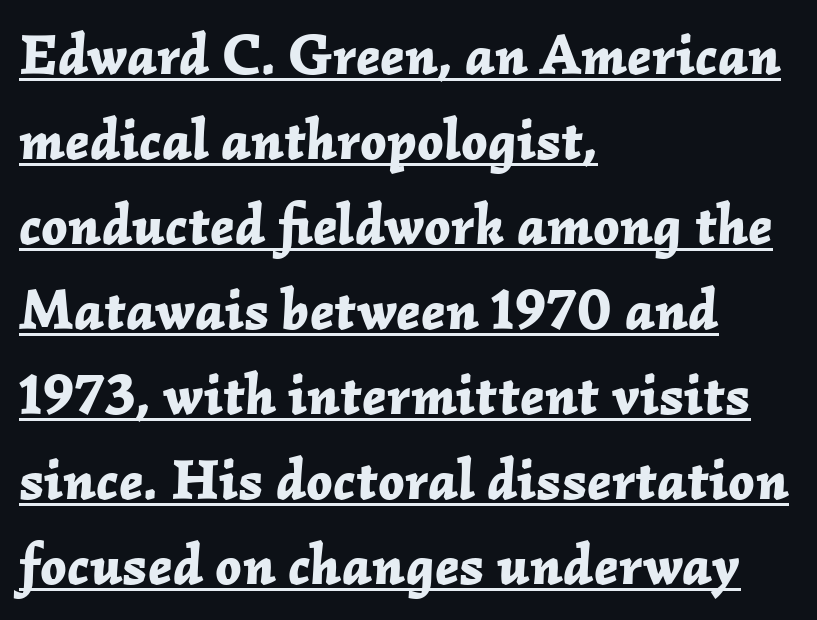
Left-aligned paragraph, ragged on the right. These characters rest on top of a visible drawn line. Emphasis-style slanted type is in use. Leading matches the norm, producing a regular column. Spacing between characters is what you'd get straight out of the box.
